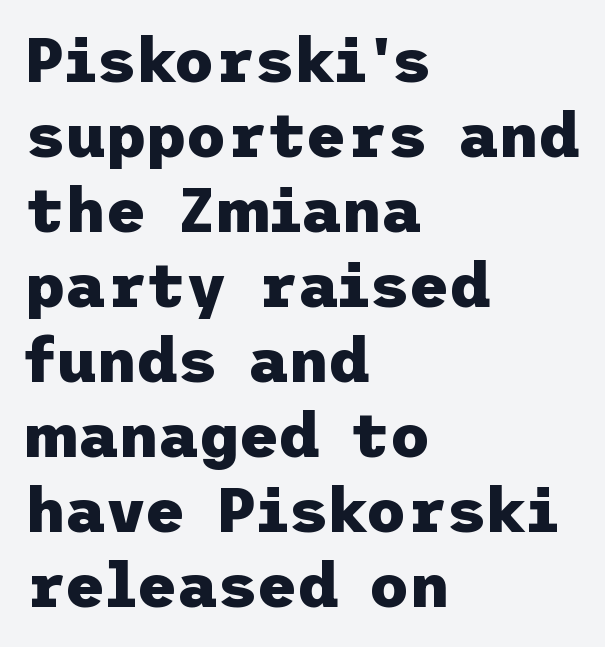
The compositor pushed each line to the left boundary. These lines were composed using upright roman letters. Observe the absence of serifs on each vertical stroke in this sample. Typesetter's note: full bold, strokes at maximum text heaviness.
